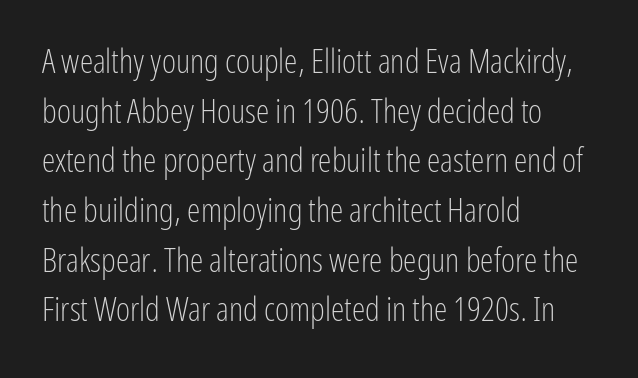
The image shows 34 px light, condensed sans-serif type, upright; set left-aligned, normal line spacing (1.46x), normal letter spacing, not underlined; low stroke contrast and a medium x-height.
